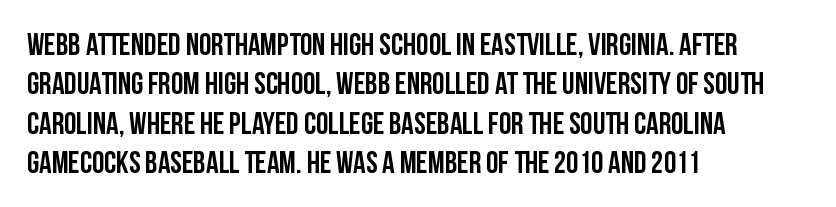
Leading: standard. Tracking here is standard; glyphs follow each other at the usual distance. A typesetter would label this face a sans. Words float on clear page, feet unadorned. Think of a printed novel: that variable character pitch is what you see here.
